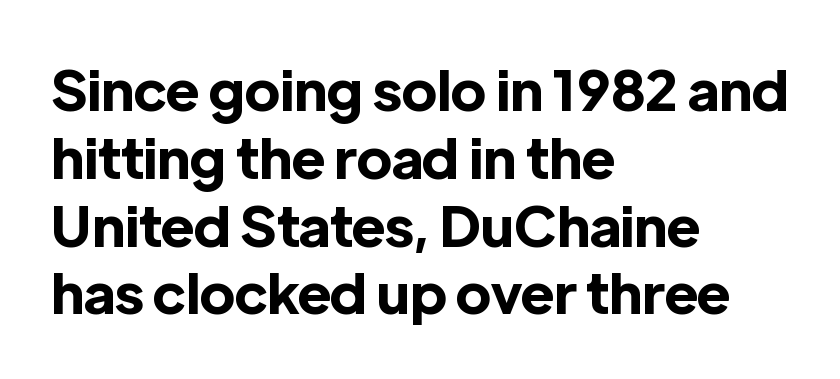
{"serif": "no", "italic": "no", "bold": "yes", "weight": "bold", "width": "normal", "x_height": "medium", "monospaced": "no", "underline": "no", "align": "left", "line_spacing_ratio": 1.21, "letter_spacing": "normal", "letter_spacing_em": 0.0, "glyph_px": 56}
